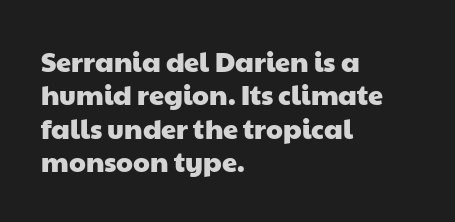
Q: Is the text underlined? A: No.
Q: How is the paragraph aligned? A: Left-aligned.
Q: Is the spacing between letters normal or unusually wide? A: Normal.
